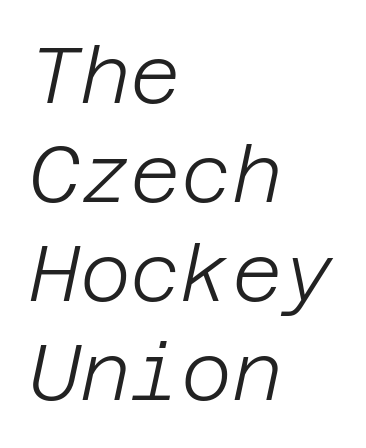
The rows are spaced the way most documents space them. Type without underlining. This is not heavy type; no bold has been used. Students, note that the glyphs here touch the page at normal intervals. Style check: oblique.
